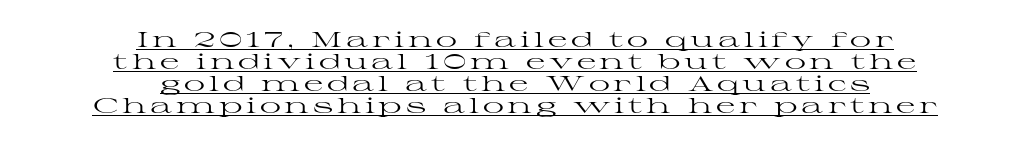
Q: Is the text bold? A: No.
Q: Is the text italic (slanted)? A: No, it is upright.
Q: Is the text underlined? A: Yes.
Q: How is the paragraph aligned? A: Centered.
Q: Is the spacing between lines tight, normal or loose? A: Tight.
